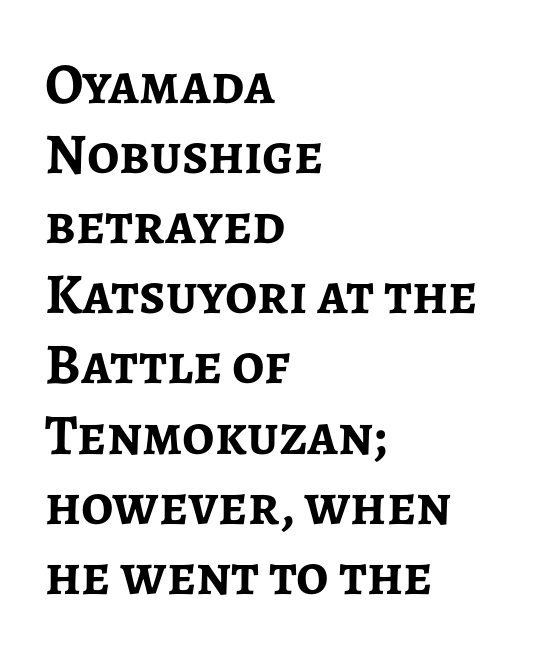
The image shows 57 px semibold sans-serif type, upright; set left-aligned, line spacing 1.23x, normal letter spacing, not underlined; low stroke contrast and a medium x-height.
